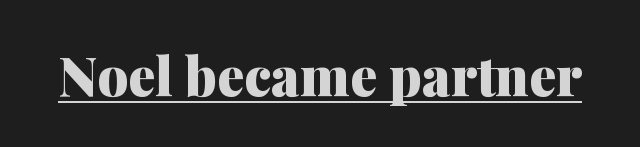
The sample's only ornament is a line tracing under the words. Letter spacing: default. Little horizontal feet cap the strokes, marking this as serif type. You could not count columns in this text — the font is proportionally spaced. This is roman type, the default non-slanted kind.
